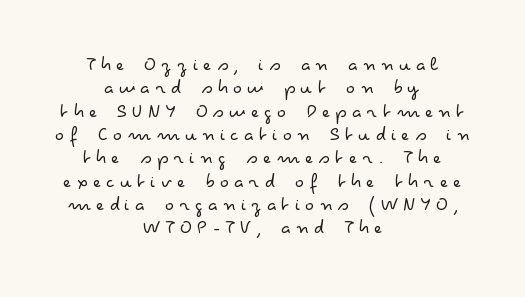
The image shows 22 px text type, upright; set centered, tight line spacing (1.06x), unusually wide letter spacing (+0.22 em), not underlined.
